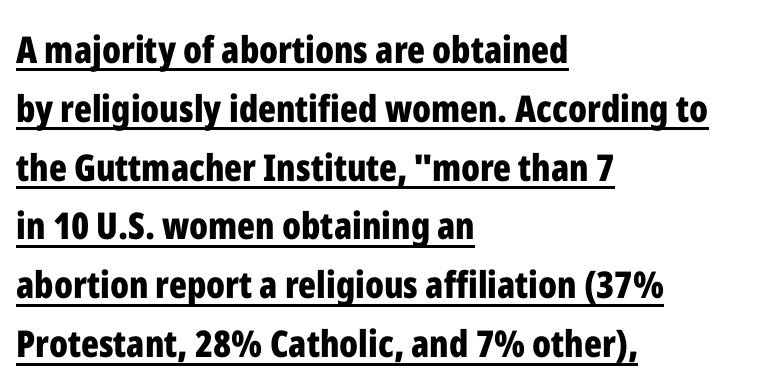
{"serif": "no", "italic": "no", "bold": "yes", "weight": "bold", "width": "condensed", "stroke_contrast": "low", "x_height": "medium", "monospaced": "no", "underline": "yes", "align": "left", "line_spacing": "normal", "line_spacing_ratio": 1.59, "letter_spacing": "normal", "letter_spacing_em": 0.0, "glyph_px": 37}
